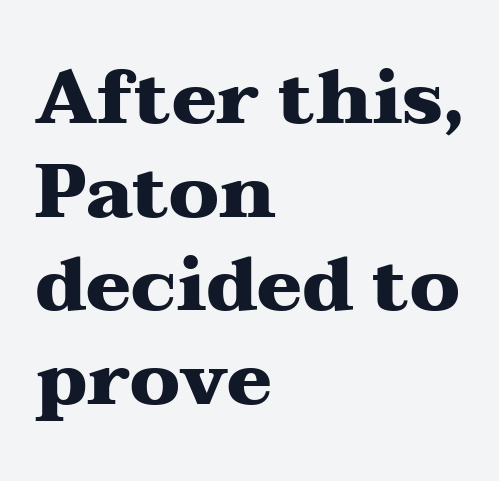
{"serif": "yes", "italic": "no", "bold": "yes", "weight": "heavy", "width": "wide", "stroke_contrast": "medium", "x_height": "medium", "monospaced": "no", "underline": "no", "align": "left", "line_spacing": "normal", "line_spacing_ratio": 1.25, "letter_spacing": "normal", "letter_spacing_em": 0.0, "glyph_px": 75}
